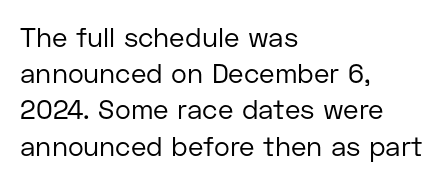
Q: Is the text bold? A: No.
Q: Is the text italic (slanted)? A: No, it is upright.
Q: Is the text underlined? A: No.
Q: How is the paragraph aligned? A: Left-aligned.
Q: Is the spacing between letters normal or unusually wide? A: Normal.
Q: Is the spacing between lines tight, normal or loose? A: Normal.
